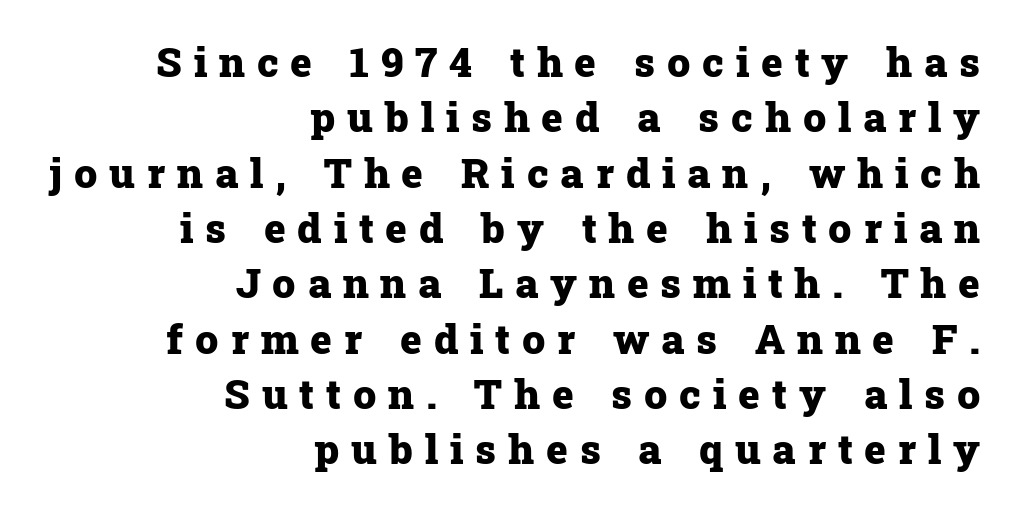
{"serif": "yes", "italic": "no", "bold": "yes", "weight": "heavy", "width": "normal", "stroke_contrast": "low", "x_height": "medium", "monospaced": "no", "underline": "no", "align": "right", "line_spacing": "normal", "line_spacing_ratio": 1.35, "letter_spacing": "wide", "letter_spacing_em": 0.29, "glyph_px": 41}
